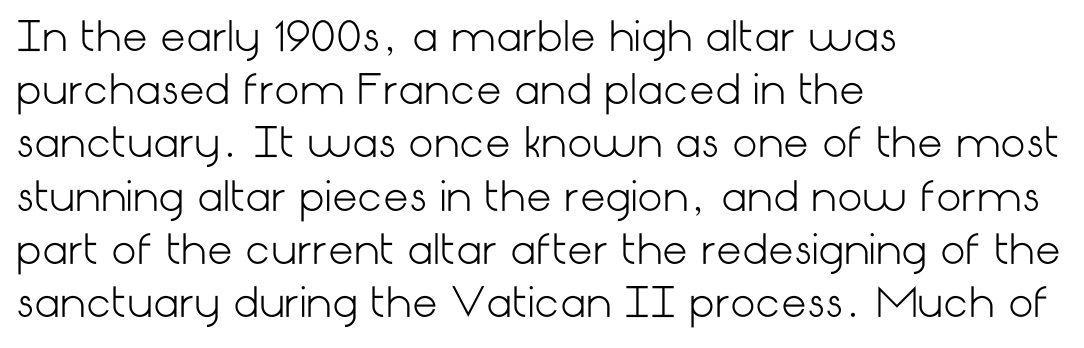
{"serif": "no", "italic": "no", "bold": "no", "weight": "light", "width": "normal", "stroke_contrast": "low", "x_height": "medium", "underline": "no", "align": "left", "line_spacing": "normal", "line_spacing_ratio": 1.33, "letter_spacing": "normal", "letter_spacing_em": 0.0, "glyph_px": 40}
